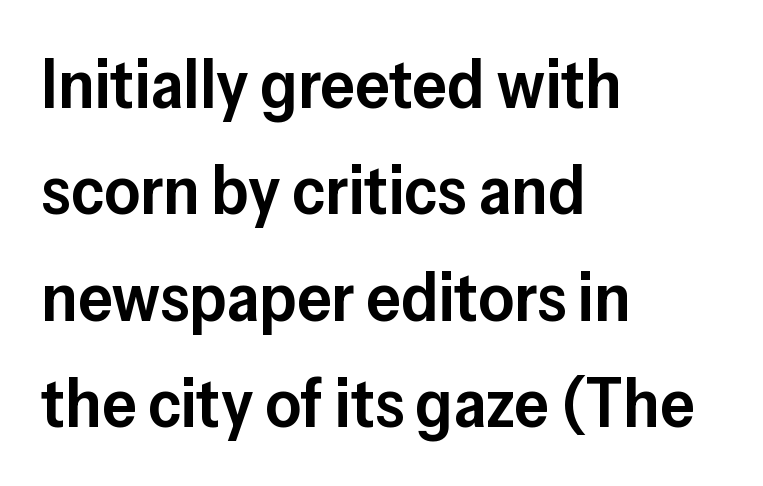
Each word holds together tightly as a unit, with standard inter-letter gaps. Descenders hang freely into open space. These lines stack with their left ends in a neat column. This is moderately heavy type, rendered in semibold.
